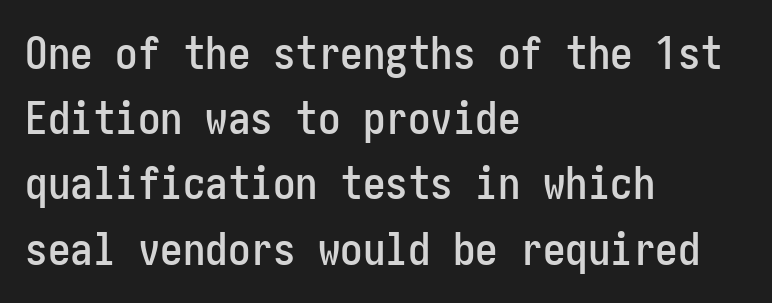
{"serif": "no", "italic": "no", "width": "condensed", "stroke_contrast": "low", "x_height": "medium", "underline": "no", "align": "left", "line_spacing": "normal", "line_spacing_ratio": 1.45, "letter_spacing": "normal", "letter_spacing_em": 0.0, "glyph_px": 45}
